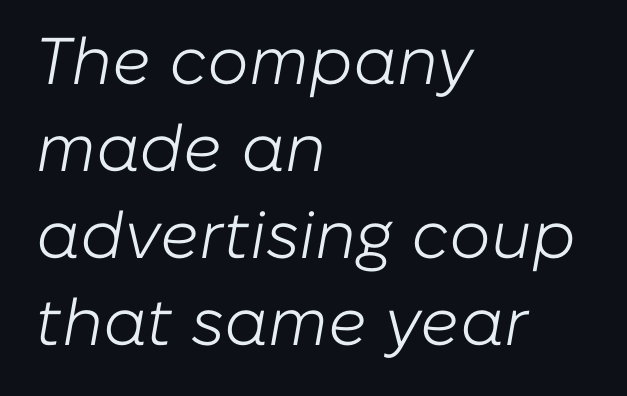
These lines stack with their left ends in a neat column. The passage shown has conventional tracking throughout. Each row of text sits above clean, open space. Character widths vary here, with narrow letters taking less room than wide ones.
